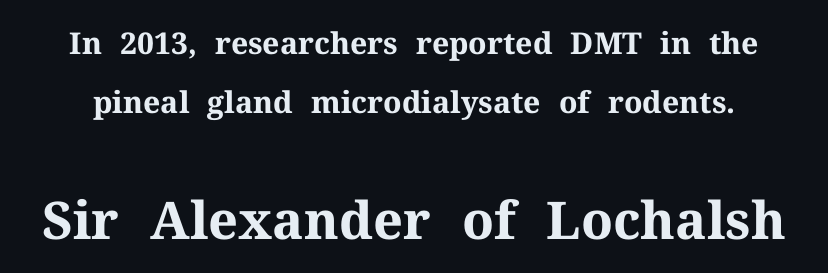
The image shows 52 px bold serif type, upright; set loose line spacing (1.97x), normal letter spacing, not underlined; the second (bottom) block is 1.73x larger; medium stroke contrast and a medium x-height.
